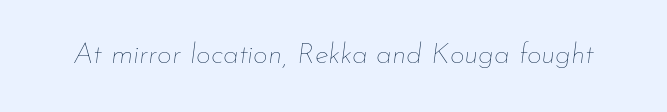
Q: Is the text bold? A: No.
Q: Is the text italic (slanted)? A: Yes, it leans right by about 7 degrees.
Q: Is the text underlined? A: No.
Q: Is the spacing between letters normal or unusually wide? A: Normal.
Q: Width (condensed, normal, or wide)? A: Normal.
Q: Stroke contrast? A: Low.
Q: x-height? A: Small.
Q: Monospaced? A: No.
